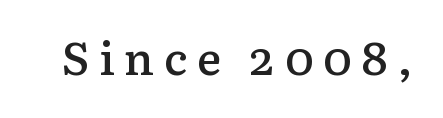
{"serif": "yes", "italic": "no", "bold": "semi", "weight": "semibold", "width": "normal", "stroke_contrast": "low", "x_height": "medium", "monospaced": "no", "underline": "no", "letter_spacing": "wide", "letter_spacing_em": 0.21, "glyph_px": 46}
